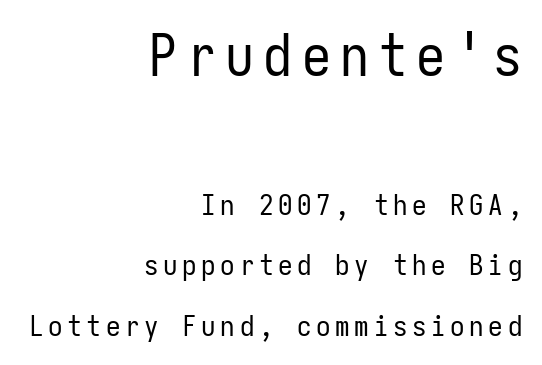
The image shows 58 px regular-weight, condensed sans-serif type, upright, monospaced; set right-aligned, loose line spacing (2.08x), not underlined; the first (top) block is 2.0x larger; low stroke contrast and a medium x-height.
